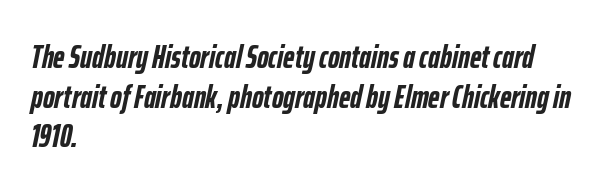
The image shows 32 px semibold, condensed type, italic (leaning right); set left-aligned, line spacing 1.24x, normal letter spacing, not underlined; low stroke contrast and a medium x-height.
